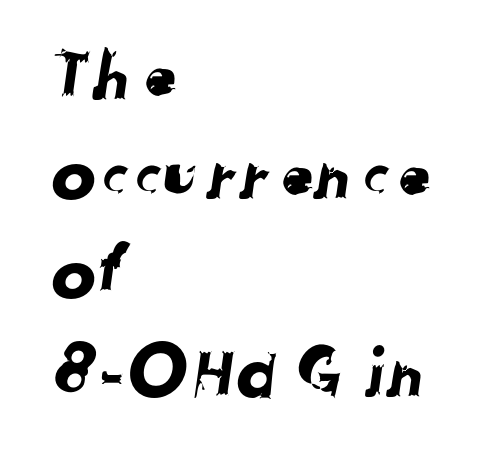
Varying glyph widths throughout — classic text-font behaviour. The string is rendered with underlining switched off. Type style note: lacks serifs. Standard letterfit; no display-style spreading of the glyphs. Evenly set lines give the paragraph a standard silhouette.
